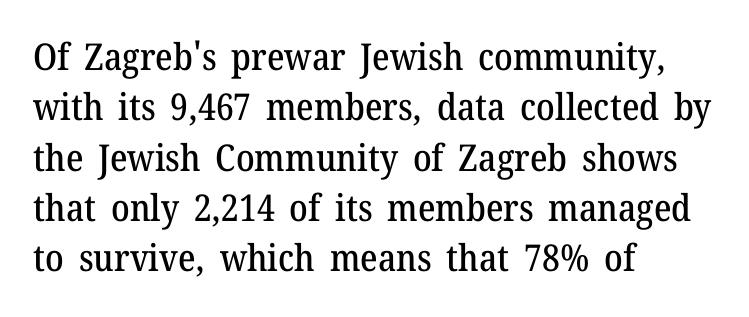
Q: Is the text italic (slanted)? A: No, it is upright.
Q: Is the typeface a serif or a sans-serif typeface? A: Serif.
Q: Is the text underlined? A: No.
Q: How is the paragraph aligned? A: Left-aligned.
Q: Is the spacing between letters normal or unusually wide? A: Normal.
Q: Is the spacing between lines tight, normal or loose? A: Normal.
Q: Width (condensed, normal, or wide)? A: Normal.
Q: Stroke contrast? A: Medium.
Q: x-height? A: Medium.
Q: Monospaced? A: No.
